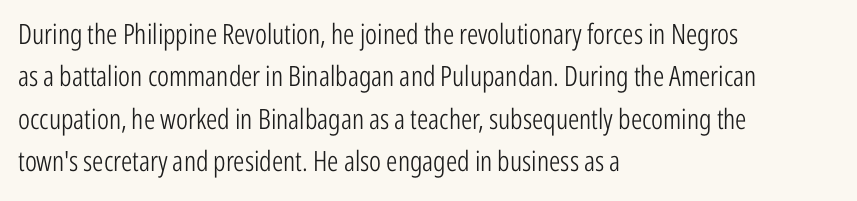
The typesetter chose a ragged-right arrangement here. The rows are spaced the way most documents space them. Rule under the text: the space is simply empty. You could call the tracking neutral — neither tight nor loose. Do the letters lean? They stand straight. This sample has the flowing, uneven cadence of proportional lettering.
